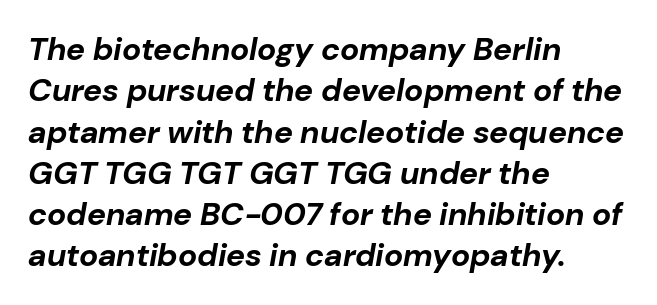
Anything drawn beneath the words? Only blank space. Each new line begins a customary step beneath the previous one. The letters advance in unequal steps, a hallmark of proportional type. Look at the stroke-to-counter ratio: heavy, a bold.
